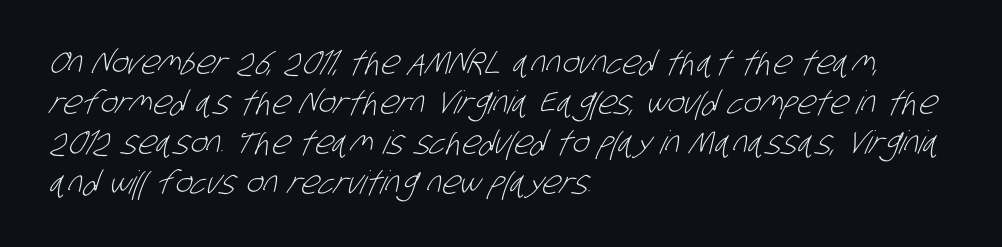
Clear beneath every line of the passage. This is sans-serif lettering, the kind often seen on screens and signage. A quiet, ordinary-to-light weight characterises the typeface. Normally led — the rows are evenly, conventionally spaced.
